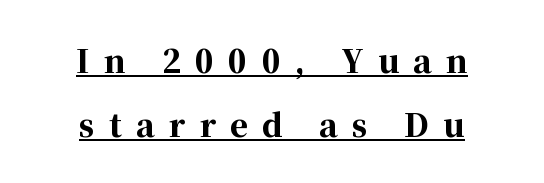
The image shows 31 px bold serif type, upright; set centered, loose line spacing (2.06x), unusually wide letter spacing (+0.46 em), underlined; high stroke contrast and a medium x-height.
